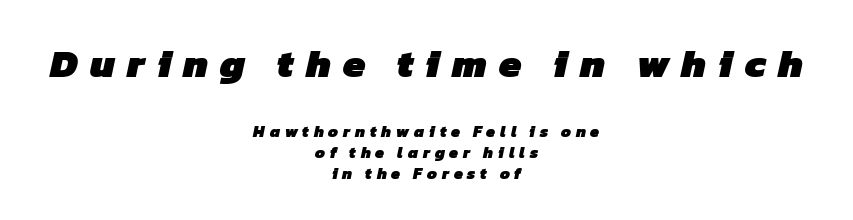
Has an underline been added? It has not. The letters are bold, with thick, heavy strokes. Does the leading feel generous? No, just average. The font family rendered here belongs to the sans-serif group. You could not count columns in this text — the font is proportionally spaced.
